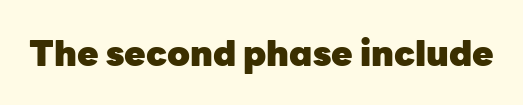
The image shows 35 px heavy sans-serif type, upright; set normal letter spacing, not underlined; low stroke contrast and a medium x-height.
